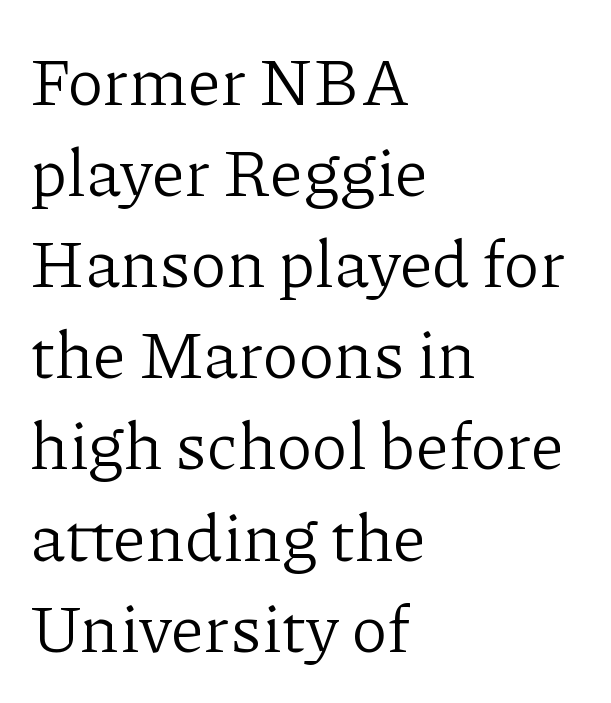
Q: Is the text bold? A: No.
Q: Is the text italic (slanted)? A: No, it is upright.
Q: Is the typeface a serif or a sans-serif typeface? A: Serif.
Q: Is the text underlined? A: No.
Q: How is the paragraph aligned? A: Left-aligned.
Q: Is the spacing between letters normal or unusually wide? A: Normal.
Q: Is the spacing between lines tight, normal or loose? A: Normal.
Q: Width (condensed, normal, or wide)? A: Normal.
Q: Stroke contrast? A: Low.
Q: x-height? A: Medium.
Q: Monospaced? A: No.
